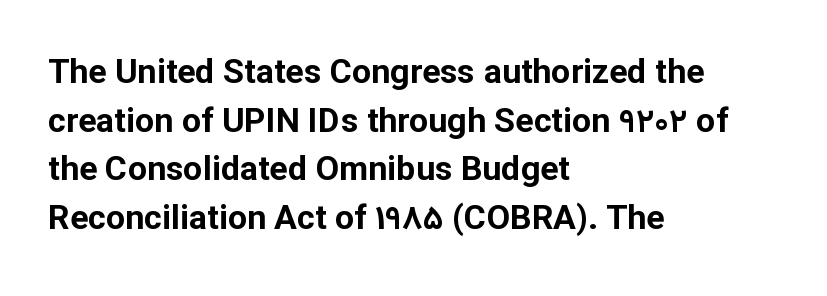
A typesetter would call this proportional, since set widths differ per character. In terms of letterspacing, this is plain default setting. What's the leading like? Ordinary, nothing unusual. Compared with a centered layout, this one pins lines to the left instead. The words here are not underlined. In terms of weight, the rendering is a true, heavy bold.
